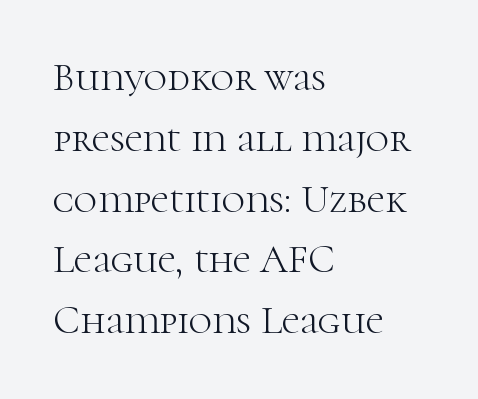
{"serif": "yes", "italic": "no", "bold": "no", "weight": "light", "width": "normal", "stroke_contrast": "high", "x_height": "medium", "monospaced": "no", "underline": "no", "align": "left", "line_spacing": "normal", "line_spacing_ratio": 1.52, "letter_spacing": "normal", "letter_spacing_em": 0.0, "glyph_px": 40}
